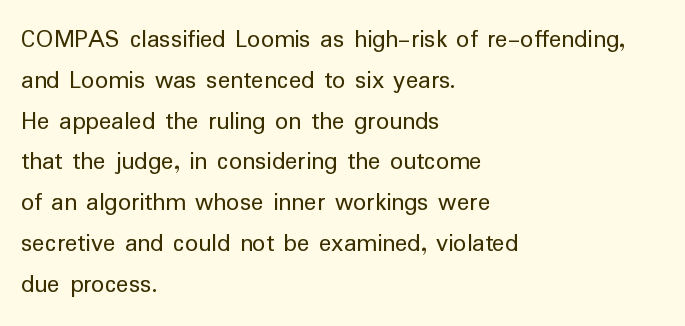
The gap between lines stays unmarked. No extra tracking has been applied to these lines. Does the leading feel generous? No, just average. Short and long lines alike share a common starting point at left.
